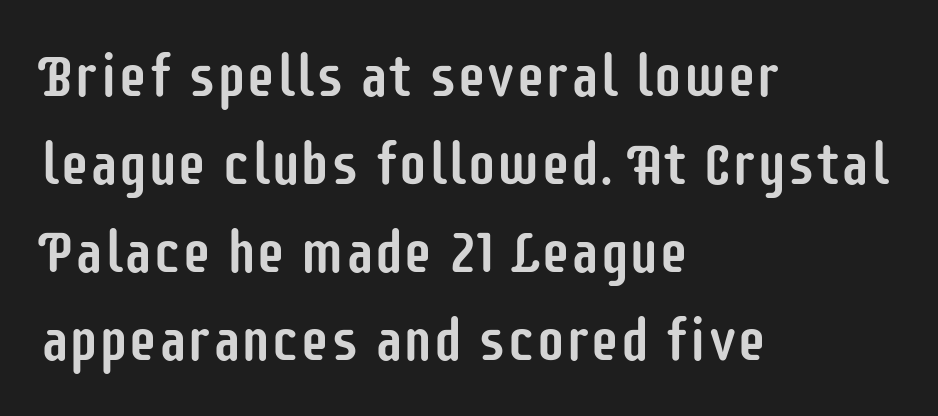
Type without underlining. Do the characters align in a grid? No, the font is proportional. Characters follow at the spacing the type designer built in. Which margin do the lines hug? The left one — the right edge is uneven. Is this a sans? Yes — the strokes have no serifs. This sample keeps an unexceptional amount of space between lines.
